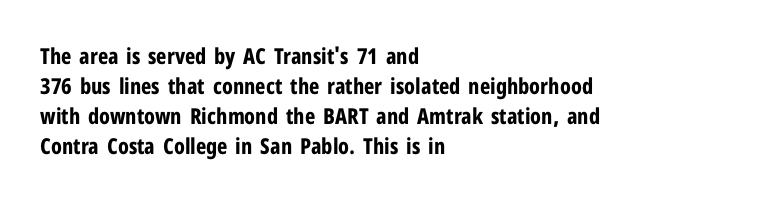
Q: Is the text bold? A: Yes.
Q: Is the text italic (slanted)? A: No, it is upright.
Q: Is the text underlined? A: No.
Q: How is the paragraph aligned? A: Left-aligned.
Q: Is the spacing between letters normal or unusually wide? A: Normal.
Q: Is the spacing between lines tight, normal or loose? A: Normal.
